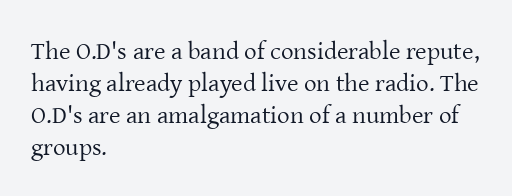
The image shows 25 px text type, upright; set left-aligned, normal line spacing (1.28x), normal letter spacing, not underlined.
